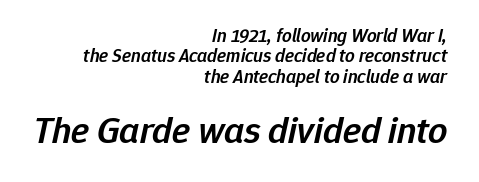
Q: Is the text bold? A: Semi-bold.
Q: Is the text italic (slanted)? A: Yes, it leans right by about 12 degrees.
Q: Is the text underlined? A: No.
Q: How is the paragraph aligned? A: Right-aligned.
Q: Is the spacing between letters normal or unusually wide? A: Normal.
Q: Is the spacing between lines tight, normal or loose? A: Tight.
Q: Which block of text is set in a larger size, the first (top) or the second (bottom)? A: The second (bottom) one.
Q: Width (condensed, normal, or wide)? A: Normal.
Q: Stroke contrast? A: Low.
Q: x-height? A: Medium.
Q: Monospaced? A: No.
